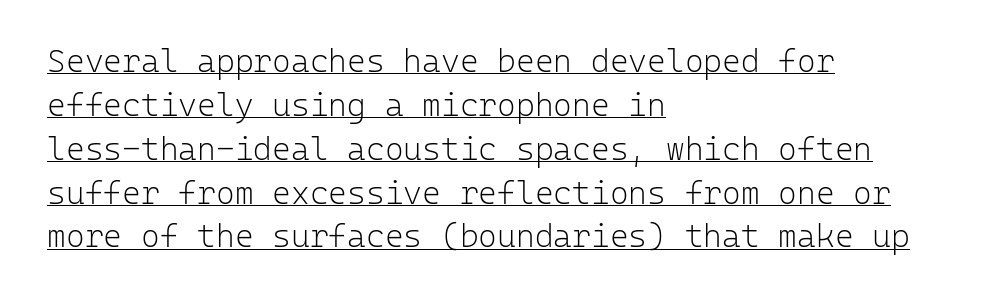
Q: Is the text bold? A: No.
Q: Is the text italic (slanted)? A: No, it is upright.
Q: Is the typeface a serif or a sans-serif typeface? A: Sans-serif.
Q: Is the text underlined? A: Yes.
Q: How is the paragraph aligned? A: Left-aligned.
Q: Is the spacing between letters normal or unusually wide? A: Normal.
Q: Is the spacing between lines tight, normal or loose? A: Normal.
Q: Width (condensed, normal, or wide)? A: Normal.
Q: Stroke contrast? A: Low.
Q: x-height? A: Medium.
Q: Monospaced? A: Yes.
